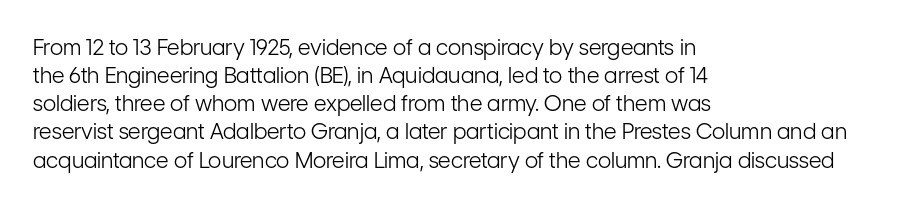
The image shows 22 px text type, upright; set left-aligned, normal line spacing (1.28x), normal letter spacing, not underlined.
